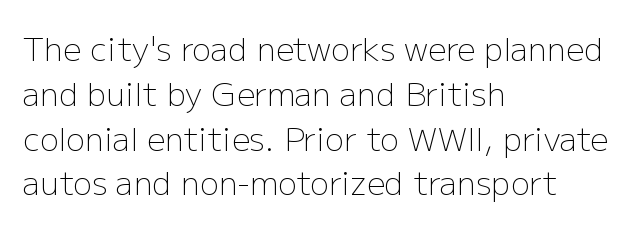
These lines are rendered in a variable-pitch font. Spacing between characters is what you'd get straight out of the box. The weight would be labelled regular, book, light, or lighter still. The specimen reads as upright at a glance. Bare-footed words on every line.
